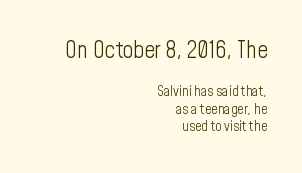
The image shows 23 px text type, upright; set right-aligned, normal line spacing (1.25x), normal letter spacing, not underlined; the first (top) block is 1.64x larger.
